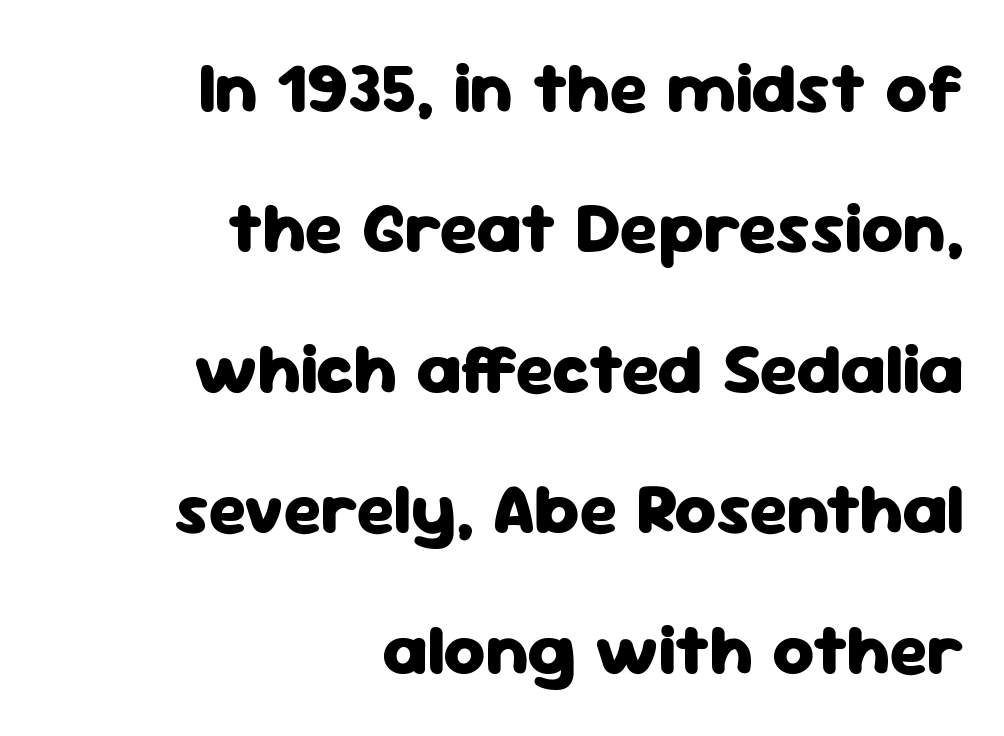
{"serif": "no", "italic": "no", "bold": "yes", "weight": "heavy", "width": "normal", "stroke_contrast": "low", "x_height": "medium", "monospaced": "no", "underline": "no", "align": "right", "line_spacing": "loose", "line_spacing_ratio": 1.95, "letter_spacing": "normal", "letter_spacing_em": 0.0, "glyph_px": 72}
